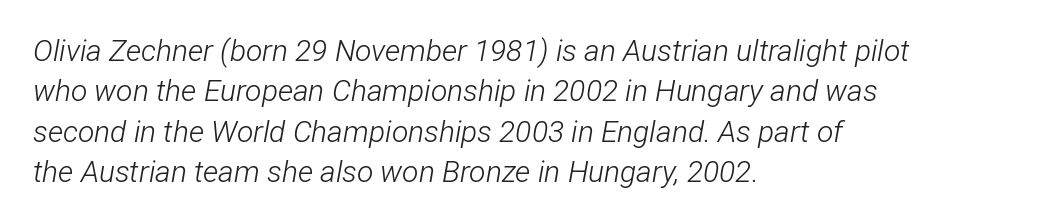
Q: Is the text bold? A: No.
Q: Is the text italic (slanted)? A: Yes, it leans right by about 12 degrees.
Q: Is the text underlined? A: No.
Q: How is the paragraph aligned? A: Left-aligned.
Q: Is the spacing between letters normal or unusually wide? A: Normal.
Q: Is the spacing between lines tight, normal or loose? A: Normal.
Q: Width (condensed, normal, or wide)? A: Condensed.
Q: Stroke contrast? A: Low.
Q: x-height? A: Medium.
Q: Monospaced? A: No.
